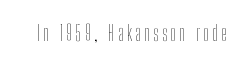
Q: Is the text bold? A: No.
Q: Is the text italic (slanted)? A: No, it is upright.
Q: Is the text underlined? A: No.
